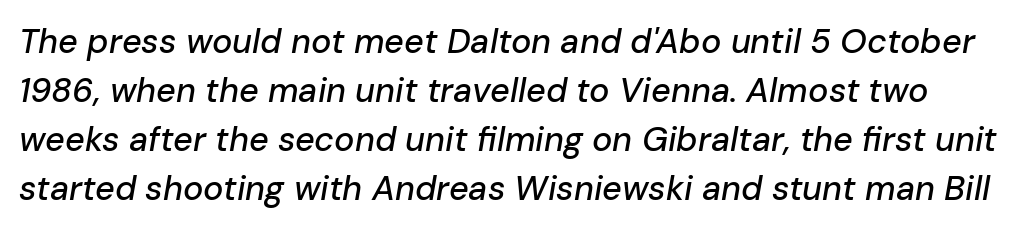
Q: Is the text italic (slanted)? A: Yes, it leans right by about 10 degrees.
Q: Is the text underlined? A: No.
Q: Is the spacing between letters normal or unusually wide? A: Normal.
Q: Is the spacing between lines tight, normal or loose? A: Normal.
Q: Width (condensed, normal, or wide)? A: Normal.
Q: Stroke contrast? A: Low.
Q: x-height? A: Medium.
Q: Monospaced? A: No.
